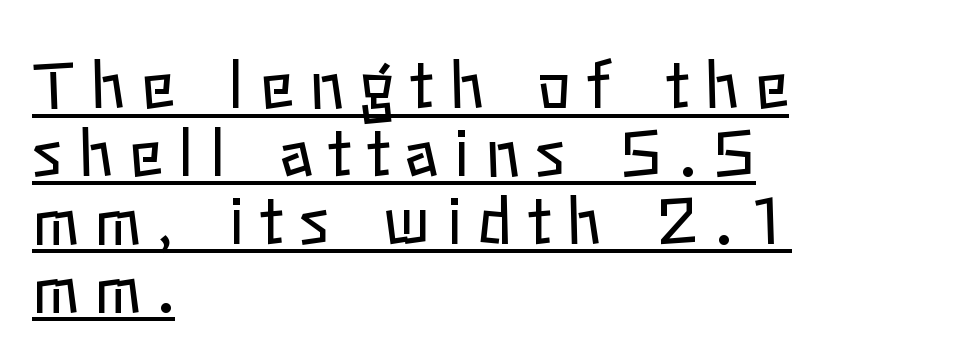
The image shows 64 px regular-weight type, upright; set left-aligned, tight line spacing (1.06x), unusually wide letter spacing (+0.24 em), underlined; low stroke contrast and a medium x-height.
